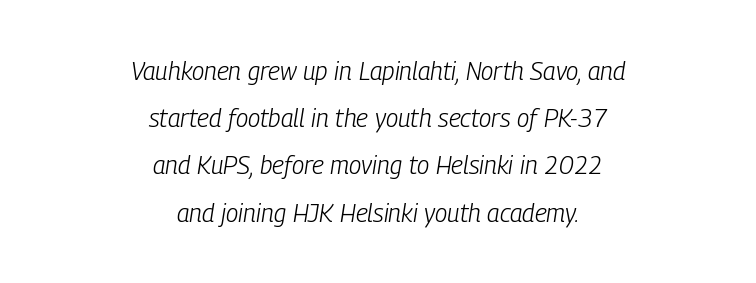
{"italic": "yes", "lean": "right", "slant_degrees": 9, "bold": "no", "underline": "no", "align": "center", "line_spacing_ratio": 1.89, "letter_spacing": "normal", "letter_spacing_em": 0.0, "glyph_px": 25}
